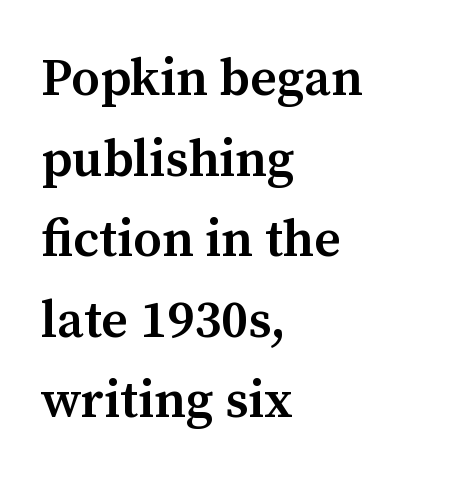
Q: Is the text bold? A: Semi-bold.
Q: Is the text italic (slanted)? A: No, it is upright.
Q: Is the typeface a serif or a sans-serif typeface? A: Serif.
Q: Is the text underlined? A: No.
Q: How is the paragraph aligned? A: Left-aligned.
Q: Is the spacing between letters normal or unusually wide? A: Normal.
Q: Is the spacing between lines tight, normal or loose? A: Normal.
Q: Width (condensed, normal, or wide)? A: Normal.
Q: Stroke contrast? A: Medium.
Q: x-height? A: Medium.
Q: Monospaced? A: No.
